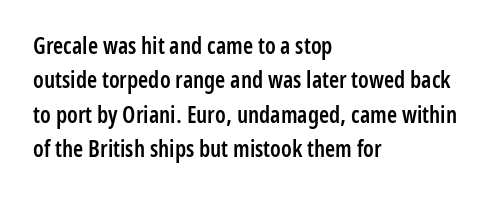
The sample has been set in demibold, a notch under bold. Students, observe: this is what conventionally led text looks like. All the whitespace from short lines collects on the right. Descenders are the only things crossing below the line.
